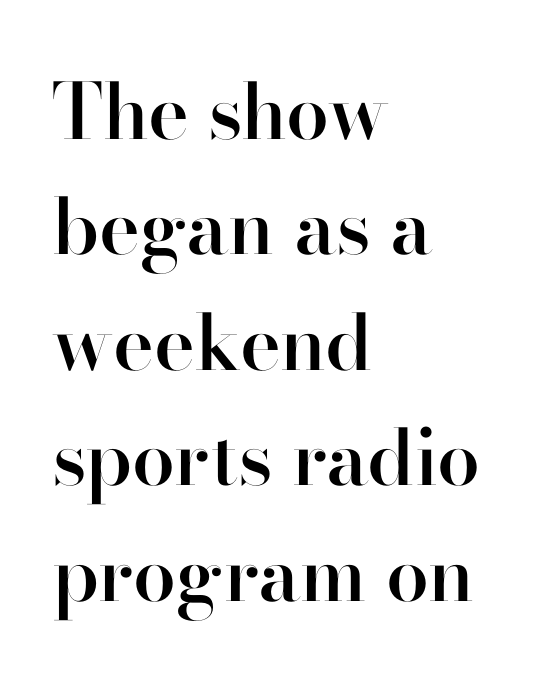
Honestly, the letter spacing is just normal — you wouldn't notice it. A semibold gives these letters moderate extra thickness, short of bold. Short and long lines alike share a common starting point at left. Notice how descenders clear the ascenders below comfortably — that's standard leading. Letters rest on an invisible, unmarked baseline.
